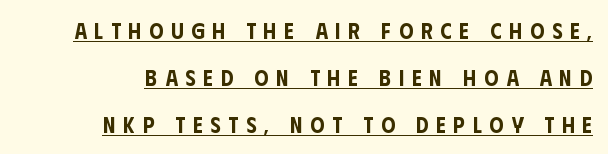
{"italic": "no", "underline": "yes", "align": "right", "line_spacing": "loose", "line_spacing_ratio": 2.13, "letter_spacing": "wide", "letter_spacing_em": 0.36, "glyph_px": 22}
